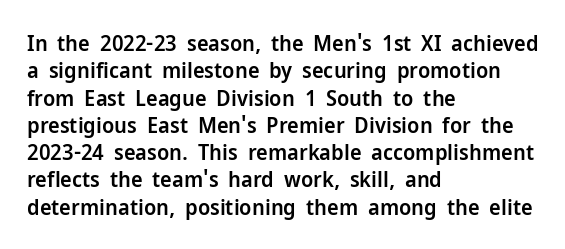
{"italic": "no", "bold": "semi", "underline": "no", "align": "left", "line_spacing_ratio": 1.24, "letter_spacing": "normal", "letter_spacing_em": 0.0, "glyph_px": 22}
